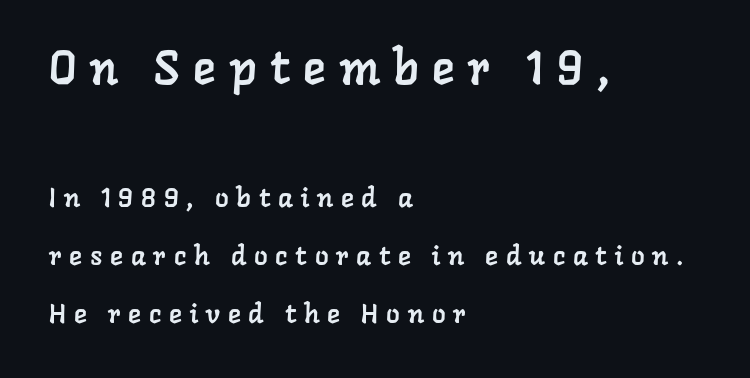
The image shows 47 px serif type; set left-aligned, loose line spacing (2.14x), unusually wide letter spacing (+0.29 em), not underlined; the first (top) block is 1.74x larger; low stroke contrast and a medium x-height.
